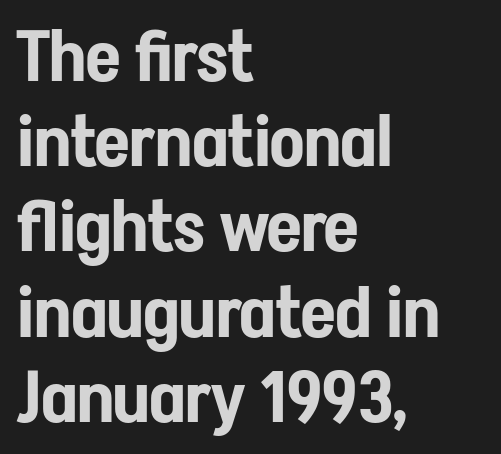
The image shows 71 px condensed sans-serif type, upright; set left-aligned, line spacing 1.2x, normal letter spacing, not underlined; low stroke contrast and a medium x-height.
